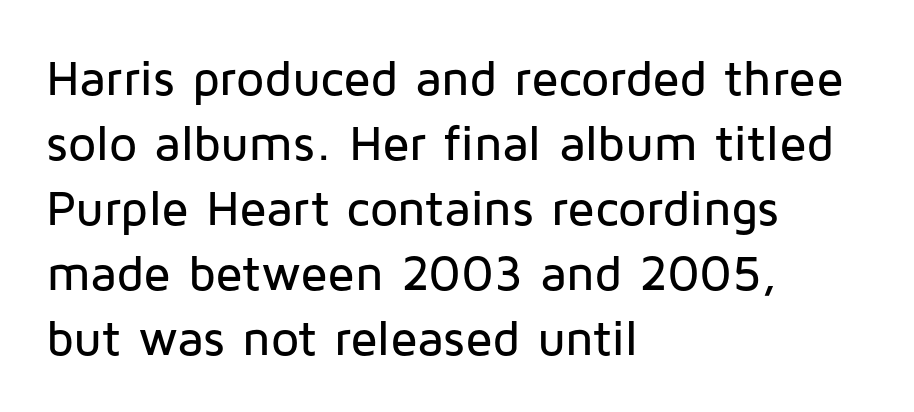
Think of a printed novel: that variable character pitch is what you see here. Designer's note — italics off, roman on. Underlining? Definitely not there. Does the leading feel generous? No, just average.
